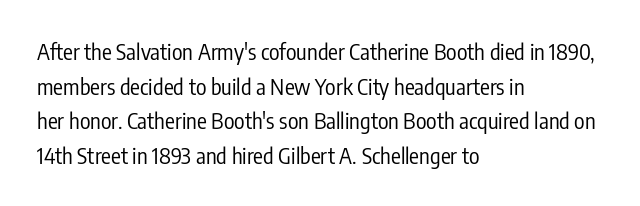
{"italic": "no", "bold": "no", "underline": "no", "align": "left", "line_spacing": "normal", "line_spacing_ratio": 1.57, "letter_spacing": "normal", "letter_spacing_em": 0.0, "glyph_px": 22}
